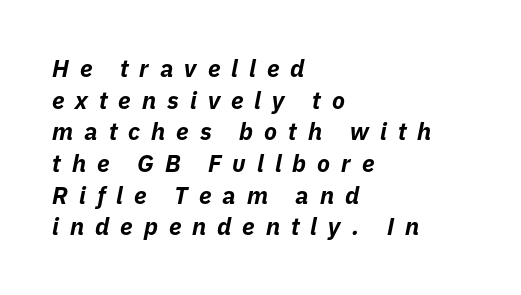
Q: Is the text bold? A: Yes.
Q: Is the text italic (slanted)? A: Yes, it leans right by about 11 degrees.
Q: Is the text underlined? A: No.
Q: How is the paragraph aligned? A: Left-aligned.
Q: Is the spacing between letters normal or unusually wide? A: Unusually wide.
Q: Is the spacing between lines tight, normal or loose? A: Normal.
